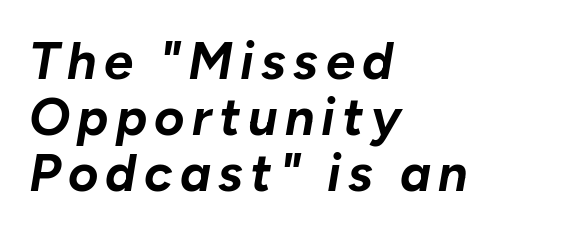
Proportional: the letters do not fall into vertical columns. This rendering uses left alignment, leaving the right contour irregular. Horizontal bands of white between lines are thin slivers. The face used here has the dense, thick strokes of a bold. The specimen reads as italic at a glance. This rendering features lettering with no underline.
